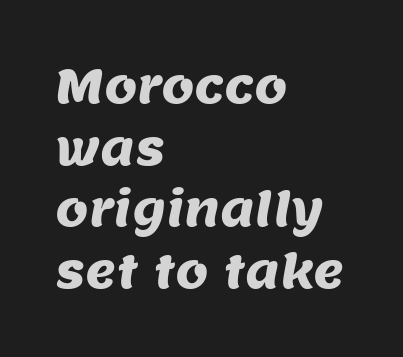
Q: Is the typeface a serif or a sans-serif typeface? A: Sans-serif.
Q: Is the text underlined? A: No.
Q: How is the paragraph aligned? A: Left-aligned.
Q: Is the spacing between letters normal or unusually wide? A: Normal.
Q: Is the spacing between lines tight, normal or loose? A: Normal.
Q: Width (condensed, normal, or wide)? A: Normal.
Q: Stroke contrast? A: Medium.
Q: x-height? A: Large.
Q: Monospaced? A: No.
